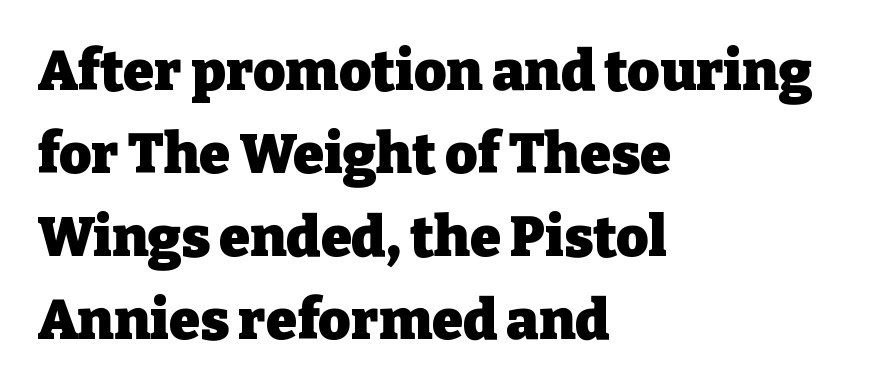
{"serif": "yes", "italic": "no", "bold": "yes", "weight": "heavy", "width": "normal", "stroke_contrast": "low", "x_height": "medium", "monospaced": "no", "underline": "no", "align": "left", "line_spacing": "normal", "line_spacing_ratio": 1.48, "letter_spacing": "normal", "letter_spacing_em": 0.0, "glyph_px": 56}
